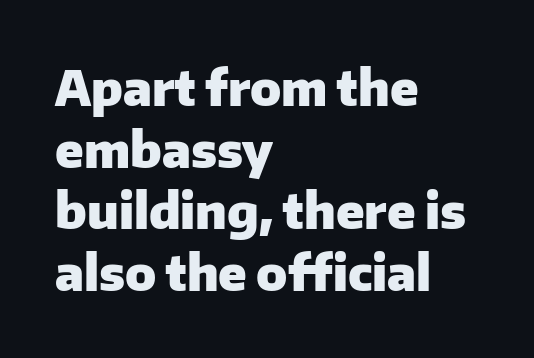
Q: Is the text bold? A: Yes.
Q: Is the text italic (slanted)? A: No, it is upright.
Q: Is the typeface a serif or a sans-serif typeface? A: Sans-serif.
Q: Is the text underlined? A: No.
Q: How is the paragraph aligned? A: Left-aligned.
Q: Is the spacing between letters normal or unusually wide? A: Normal.
Q: Is the spacing between lines tight, normal or loose? A: Normal.
Q: Width (condensed, normal, or wide)? A: Normal.
Q: Stroke contrast? A: Low.
Q: x-height? A: Medium.
Q: Monospaced? A: No.
